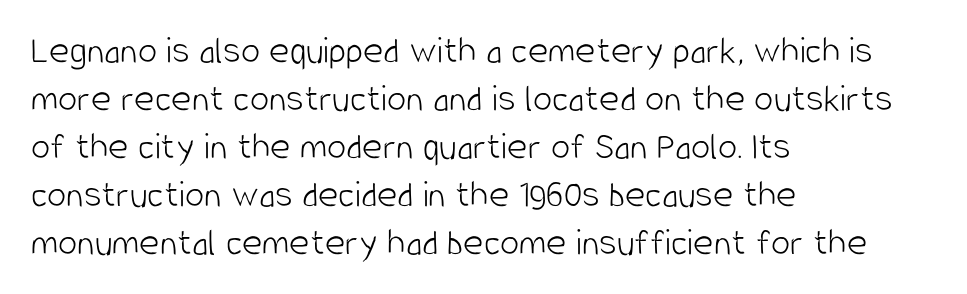
Each row of text sits above clean, open space. Characters follow at the spacing the type designer built in. Caption: multi-line text, flush left, ragged right. Italic? Not at all — the glyphs are vertical. This sample uses a sans-serif face. Is this a heavy cut? Hardly; it is regular or lighter.
